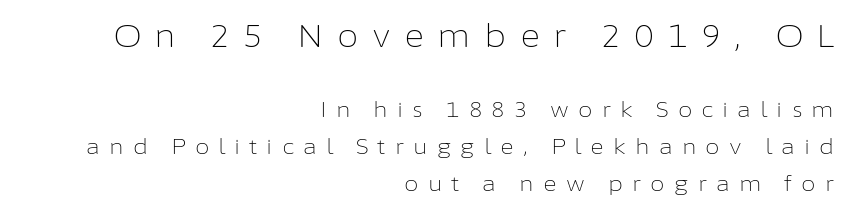
Q: Is the text bold? A: No.
Q: Is the text italic (slanted)? A: No, it is upright.
Q: Is the typeface a serif or a sans-serif typeface? A: Sans-serif.
Q: Is the text underlined? A: No.
Q: How is the paragraph aligned? A: Right-aligned.
Q: Is the spacing between letters normal or unusually wide? A: Unusually wide.
Q: Which block of text is set in a larger size, the first (top) or the second (bottom)? A: The first (top) one.
Q: Width (condensed, normal, or wide)? A: Normal.
Q: Stroke contrast? A: Low.
Q: x-height? A: Medium.
Q: Monospaced? A: No.
